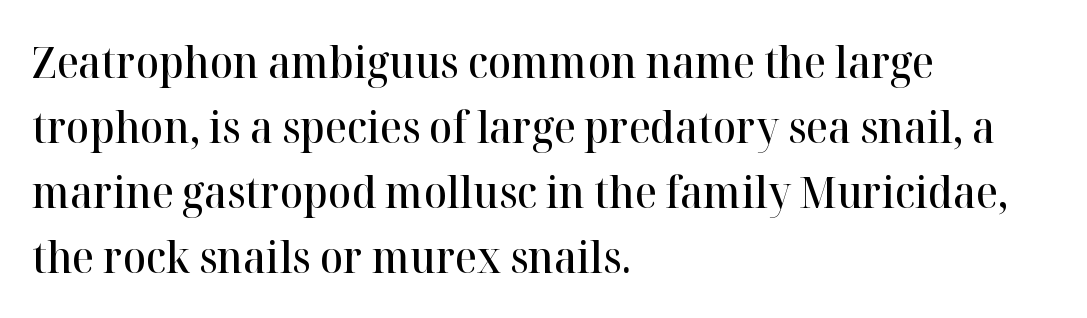
The image shows 43 px semibold serif type, upright; set left-aligned, normal line spacing (1.51x), normal letter spacing, not underlined; high stroke contrast and a medium x-height.
